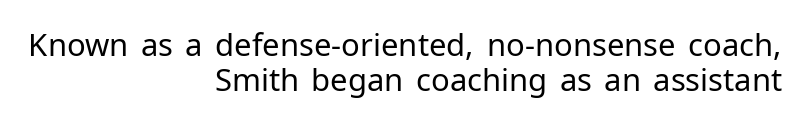
{"serif": "no", "italic": "no", "bold": "no", "weight": "regular", "width": "normal", "stroke_contrast": "low", "x_height": "medium", "monospaced": "no", "underline": "no", "align": "right", "line_spacing": "tight", "line_spacing_ratio": 1.12, "letter_spacing": "normal", "letter_spacing_em": 0.0, "glyph_px": 31}
